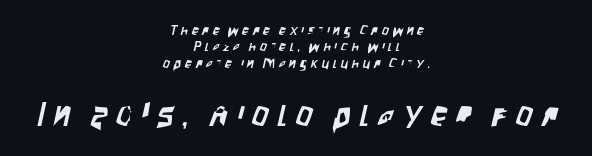
The area under the type is left untouched. The passage is arranged like a title page — every line centered. Character widths vary here, with narrow letters taking less room than wide ones. You can tell from the bare stems that sans-serif type was used. Honestly, the letter spacing is so wide it's the main thing you notice. Top chunk: small. Bottom chunk: large.
